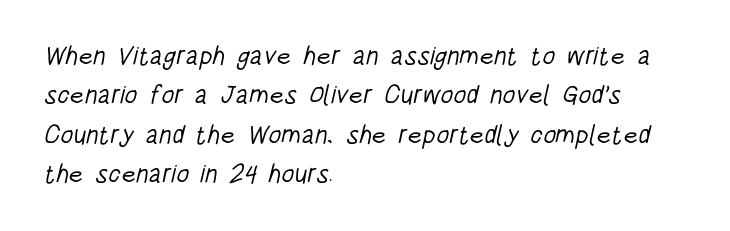
The image shows 26 px text type; set left-aligned, normal line spacing (1.51x), normal letter spacing, not underlined.
